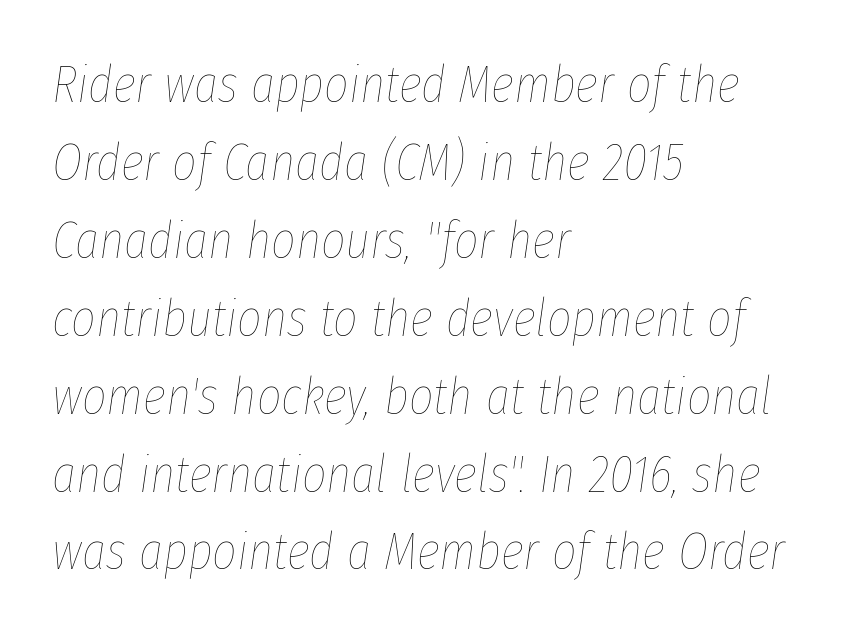
The rendering keeps characters at their native spacing. When letters slant like this, we call the style italic. These lines are rendered in a variable-pitch font. Descender tails drop into unmarked territory. One-word summary of the alignment: left. The block of text has a typical density, with ordinary space between rows.
